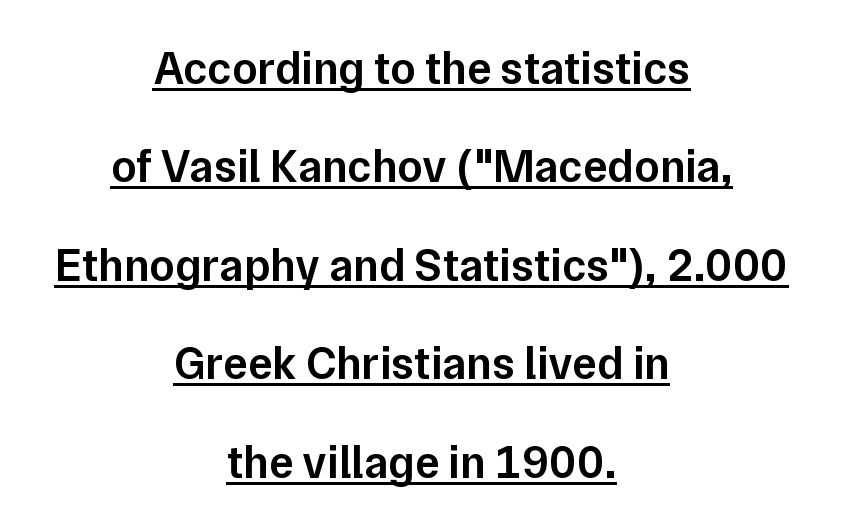
Nope, no serifs anywhere on these letters. The rendering uses a semibold face; strokes are thickened but not to full bold. A typesetter would call this proportional, since set widths differ per character. A centered setting, common on invitations and titles, is used for this passage. The lettering stays uniformly vertical, giving the passage a roman look. Loosely led — the rows are spread out.
